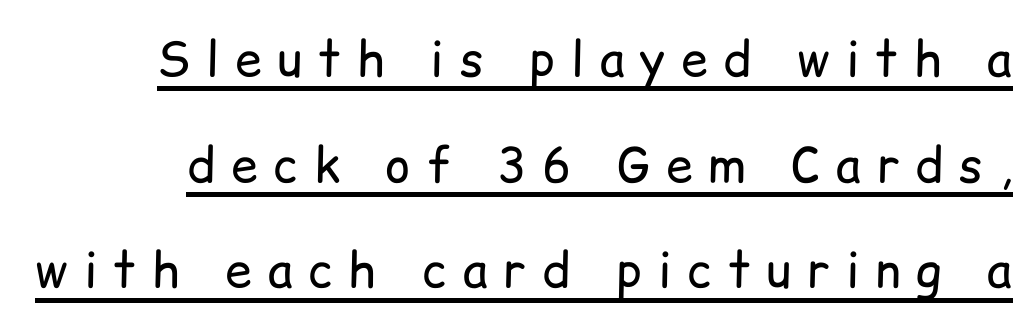
This reads as an unemphasized weight, regular at the heaviest. The rendering shows plain stroke endings on the letterforms — a sans-serif design. Is the letter spacing exaggerated? Yes — the characters are pushed far apart. The lettering holds an erect, upright posture throughout.
